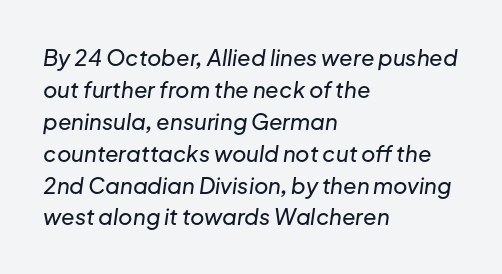
{"italic": "yes", "lean": "right", "slant_degrees": 8, "underline": "no", "align": "left", "line_spacing": "normal", "line_spacing_ratio": 1.45, "letter_spacing": "normal", "letter_spacing_em": 0.0, "glyph_px": 22}
